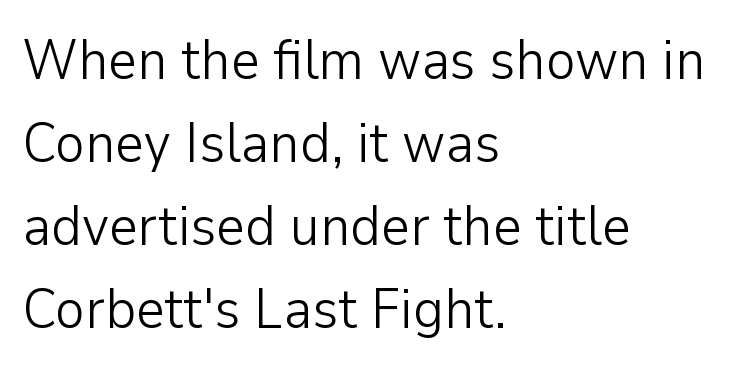
Q: Is the text bold? A: No.
Q: Is the text italic (slanted)? A: No, it is upright.
Q: Is the typeface a serif or a sans-serif typeface? A: Sans-serif.
Q: Is the text underlined? A: No.
Q: How is the paragraph aligned? A: Left-aligned.
Q: Is the spacing between letters normal or unusually wide? A: Normal.
Q: Is the spacing between lines tight, normal or loose? A: Normal.
Q: Width (condensed, normal, or wide)? A: Normal.
Q: Stroke contrast? A: Low.
Q: x-height? A: Medium.
Q: Monospaced? A: No.
